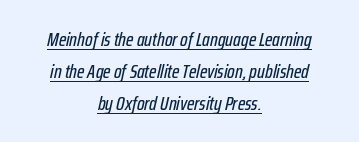
Does the leading feel generous? No, just average. Casual observation: everything's sitting right in the middle. A typesetter would mark this as italic. This sample uses plain, unmodified letter spacing.
